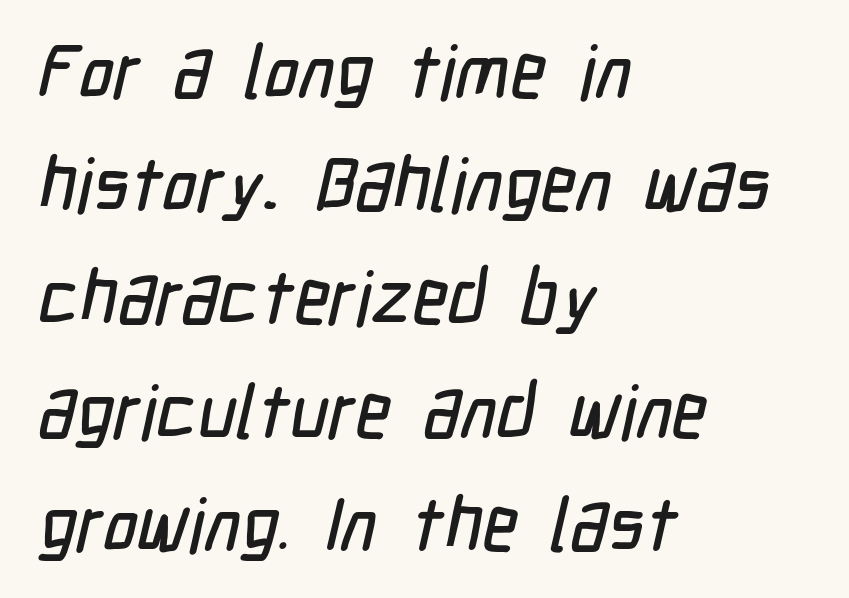
The image shows 75 px condensed sans-serif type; set left-aligned, normal line spacing (1.51x), normal letter spacing, not underlined; low stroke contrast and a medium x-height.
